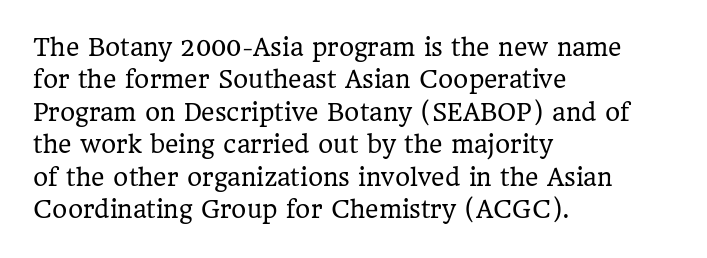
Q: Is the text bold? A: No.
Q: Is the text italic (slanted)? A: No, it is upright.
Q: Is the text underlined? A: No.
Q: How is the paragraph aligned? A: Left-aligned.
Q: Is the spacing between letters normal or unusually wide? A: Normal.
Q: Is the spacing between lines tight, normal or loose? A: Normal.
